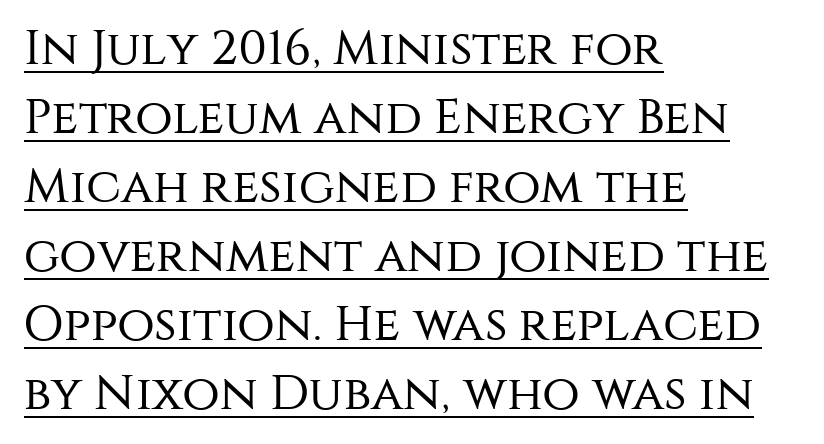
The image shows 49 px regular-weight sans-serif type, upright; set left-aligned, normal line spacing (1.41x), normal letter spacing, underlined; medium stroke contrast and a large x-height.
